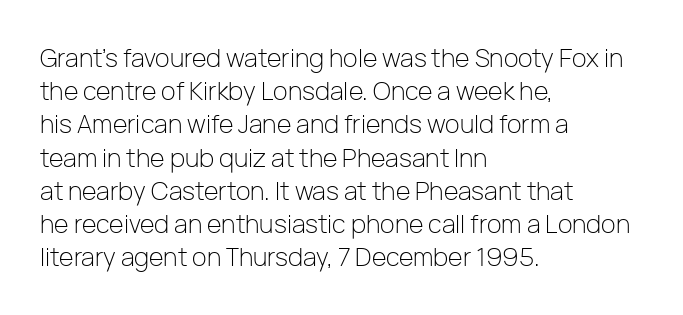
Q: Is the text bold? A: No.
Q: Is the text italic (slanted)? A: No, it is upright.
Q: Is the text underlined? A: No.
Q: How is the paragraph aligned? A: Left-aligned.
Q: Is the spacing between letters normal or unusually wide? A: Normal.
Q: Is the spacing between lines tight, normal or loose? A: Normal.
